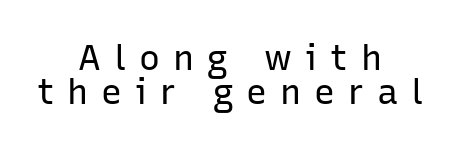
The image shows 35 px regular-weight sans-serif type, upright; set centered, tight line spacing (0.97x), unusually wide letter spacing (+0.37 em), not underlined; low stroke contrast and a medium x-height.
